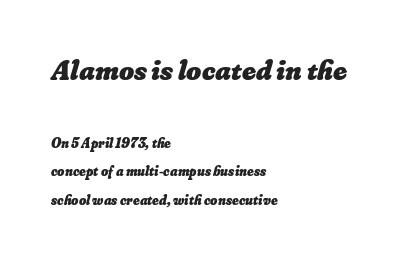
The space directly below the letters is spotless. Think of a printed novel: that variable character pitch is what you see here. Summary of vertical rhythm: relaxed, with wide interline spacing. Does the copy run flush right? No — it runs flush left. The passage shown begins with its larger block and ends with its smaller one. The letters sit at their default tracking, neither squeezed nor spread.
